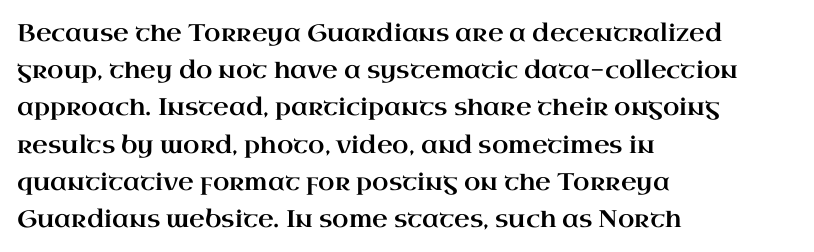
The image shows 24 px text type, upright; set left-aligned, normal line spacing (1.55x), normal letter spacing, not underlined.
